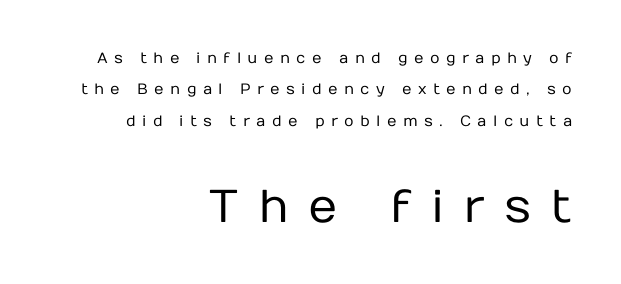
{"serif": "no", "italic": "no", "bold": "no", "weight": "regular", "width": "normal", "stroke_contrast": "low", "x_height": "medium", "monospaced": "no", "underline": "no", "align": "right", "line_spacing": "loose", "line_spacing_ratio": 2.09, "letter_spacing": "wide", "letter_spacing_em": 0.42, "larger_block": "second", "size_ratio": 3.07, "glyph_px": 46}
